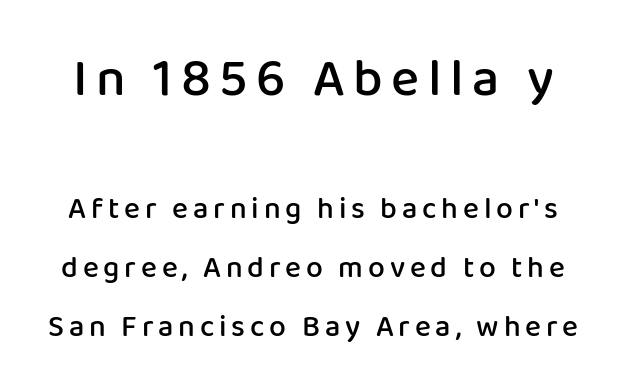
The image shows 53 px semibold sans-serif type, upright; set loose line spacing (1.97x), not underlined; the first (top) block is 1.77x larger; low stroke contrast and a medium x-height.
